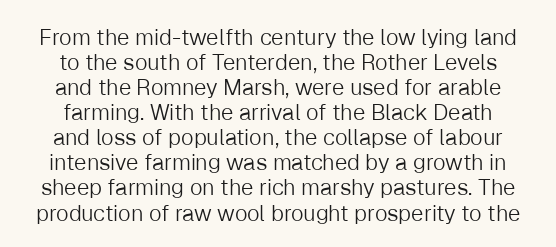
The image shows 22 px text type, upright; set tight line spacing (1.14x), normal letter spacing, not underlined.
